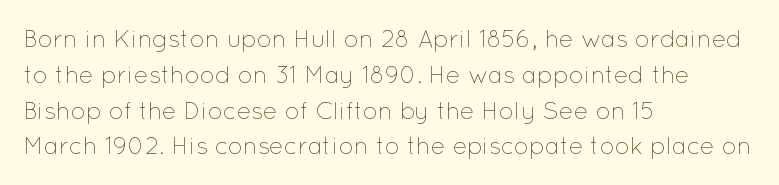
Q: Is the text bold? A: No.
Q: Is the text italic (slanted)? A: No, it is upright.
Q: Is the text underlined? A: No.
Q: How is the paragraph aligned? A: Left-aligned.
Q: Is the spacing between letters normal or unusually wide? A: Normal.
Q: Is the spacing between lines tight, normal or loose? A: Normal.
